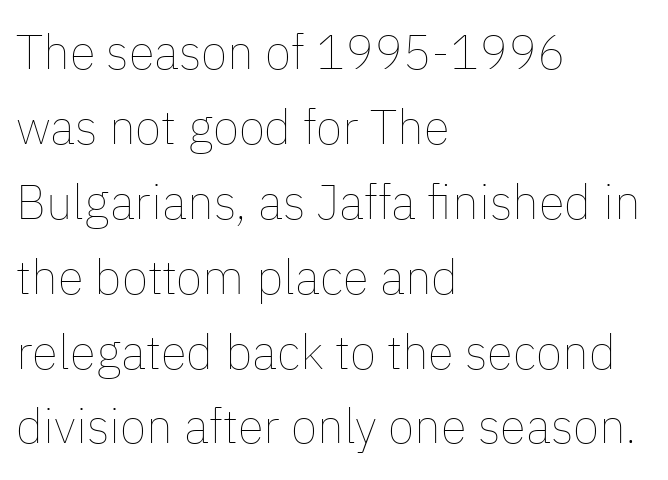
{"italic": "no", "bold": "no", "weight": "thin", "width": "normal", "stroke_contrast": "low", "x_height": "medium", "monospaced": "no", "underline": "no", "align": "left", "line_spacing": "normal", "line_spacing_ratio": 1.56, "letter_spacing": "normal", "letter_spacing_em": 0.0, "glyph_px": 48}
